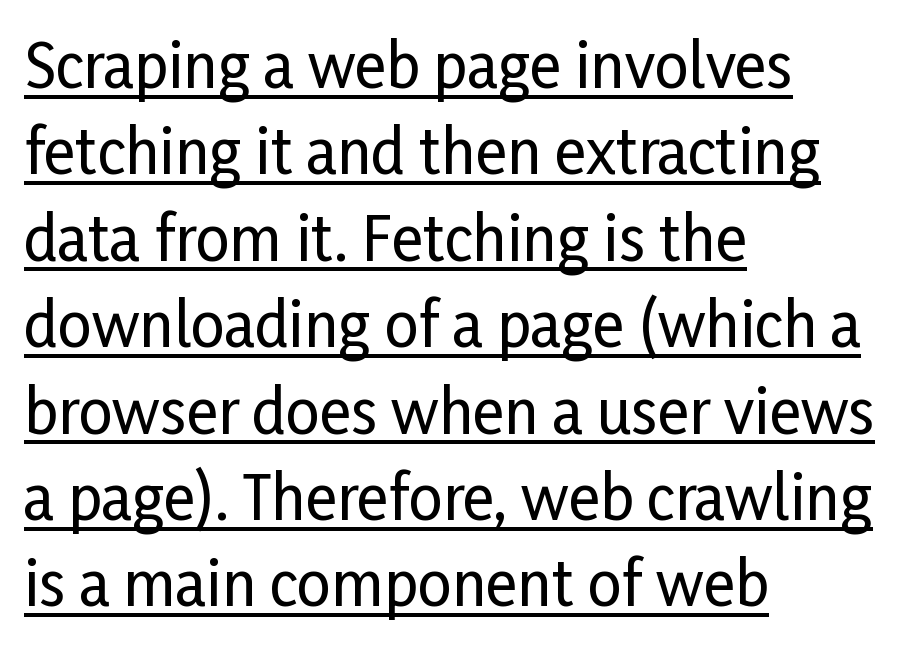
The letters advance in unequal steps, a hallmark of proportional type. The passage is arranged the way most books set body copy — flush left. Observe the absence of serifs on each vertical stroke in this sample. If you drew a line through each stem, it would be perfectly vertical. Rows of type keep a routine distance in the vertical direction.
